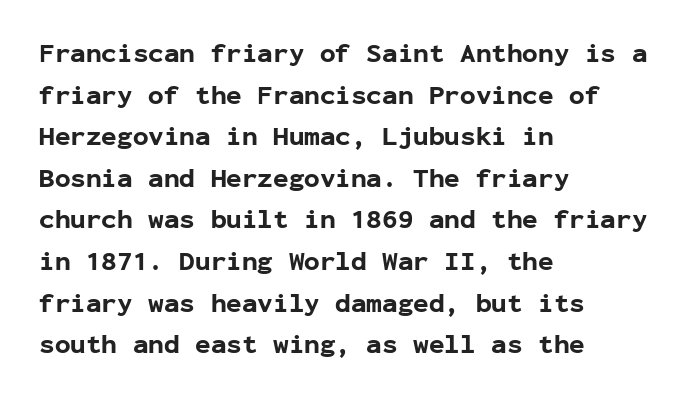
The image shows 26 px bold type, upright; set left-aligned, normal line spacing (1.6x), normal letter spacing, not underlined.
